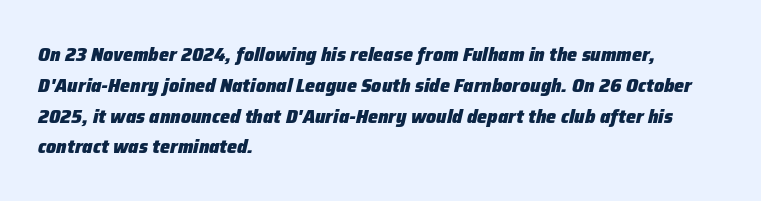
The image shows 20 px bold type, italic (leaning right); set left-aligned, normal line spacing (1.54x), normal letter spacing, not underlined.
